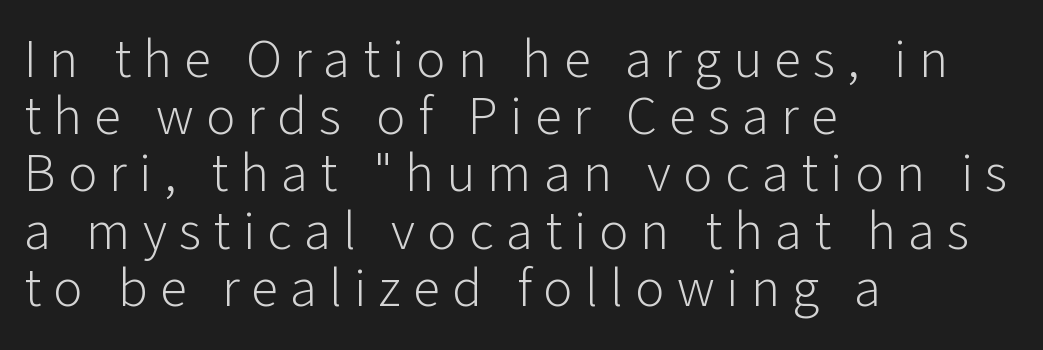
Think of a printed novel: that variable character pitch is what you see here. Just letters on the line, the space beneath them empty. Letters have the restrained weight of plain body copy at most. Every character sits straight up, as roman type does. The passage shown has open, widely tracked lettering throughout.
